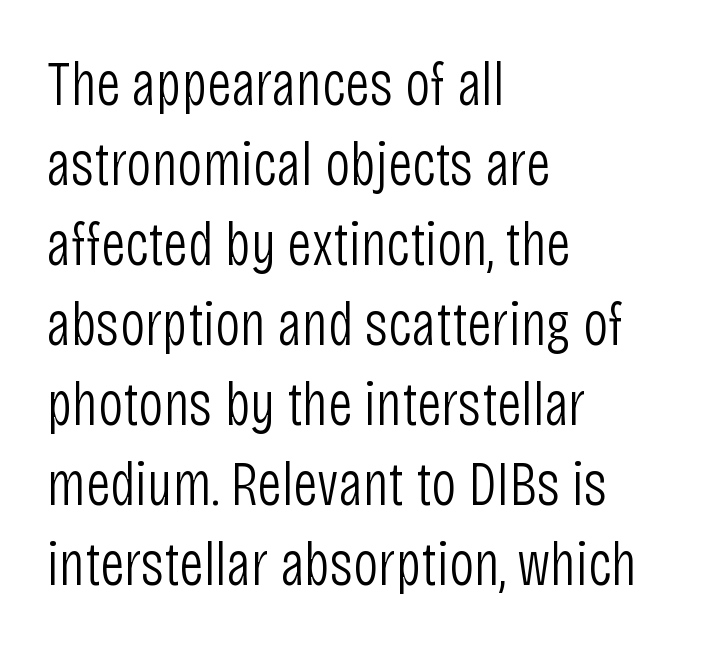
{"serif": "no", "italic": "no", "bold": "no", "weight": "light", "width": "condensed", "stroke_contrast": "low", "x_height": "large", "monospaced": "no", "underline": "no", "align": "left", "line_spacing": "normal", "line_spacing_ratio": 1.29, "letter_spacing": "normal", "letter_spacing_em": 0.0, "glyph_px": 62}
